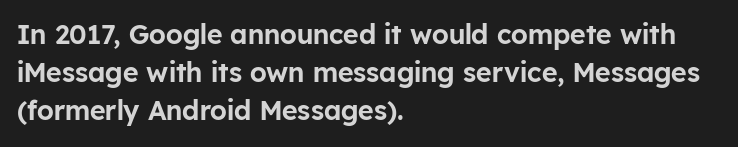
Every stem runs plumb, perpendicular to the baseline. No extra tracking has been applied to these lines. Students, observe: this is what conventionally led text looks like. The rendering anchors every line to the left-hand side. Just letters on the line, the space beneath them empty.
